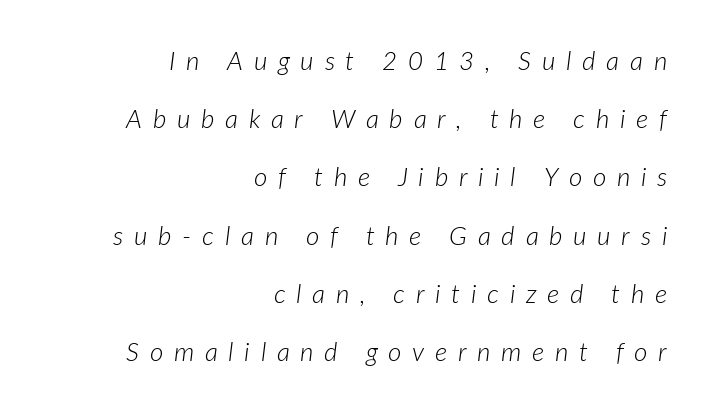
The image shows 26 px text type, italic (leaning right); set right-aligned, loose line spacing (2.24x), unusually wide letter spacing (+0.41 em), not underlined.
